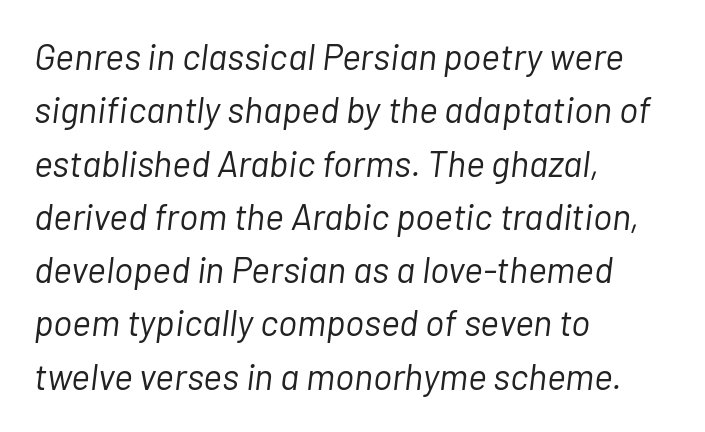
Honestly, the letter spacing is just normal — you wouldn't notice it. The designer left line spacing at the default. Caption: multi-line text, flush left, ragged right. Nobody drew a line under any word here.
